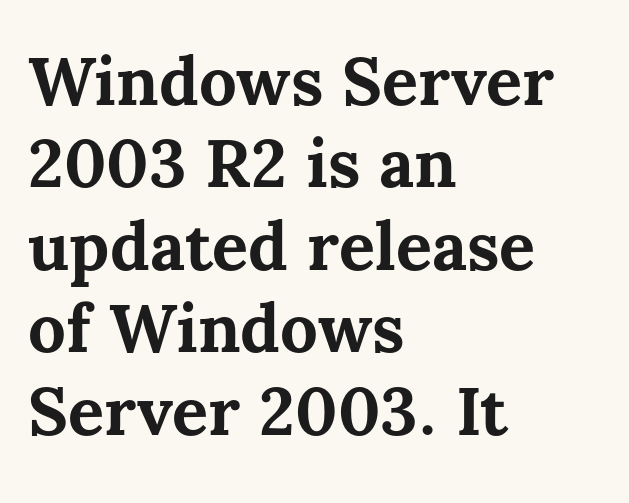
Each letter keeps its own natural width here, so spacing adapts to shape. Rendered with straight, roman letterforms. The space beneath each line is pristine and unruled. The strokes are fattened all the way to bold. Between one letter and the next there's only the usual sliver of space.
